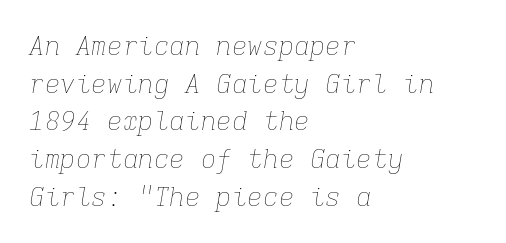
{"italic": "yes", "lean": "right", "slant_degrees": 9, "bold": "no", "underline": "no", "align": "left", "line_spacing": "normal", "line_spacing_ratio": 1.45, "letter_spacing": "normal", "letter_spacing_em": 0.0, "glyph_px": 26}
